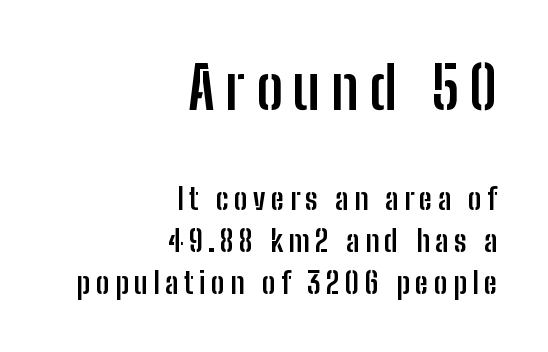
Q: Is the text bold? A: Yes.
Q: Is the text italic (slanted)? A: No, it is upright.
Q: Is the typeface a serif or a sans-serif typeface? A: Sans-serif.
Q: Is the text underlined? A: No.
Q: How is the paragraph aligned? A: Right-aligned.
Q: Is the spacing between lines tight, normal or loose? A: Normal.
Q: Which block of text is set in a larger size, the first (top) or the second (bottom)? A: The first (top) one.
Q: Width (condensed, normal, or wide)? A: Condensed.
Q: Stroke contrast? A: Low.
Q: x-height? A: Medium.
Q: Monospaced? A: No.
